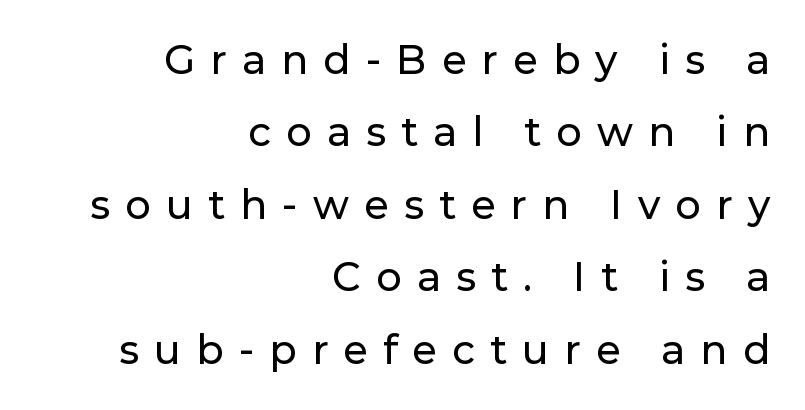
{"serif": "no", "italic": "no", "width": "normal", "stroke_contrast": "low", "x_height": "medium", "monospaced": "no", "underline": "no", "align": "right", "line_spacing_ratio": 1.81, "letter_spacing": "wide", "letter_spacing_em": 0.38, "glyph_px": 40}
